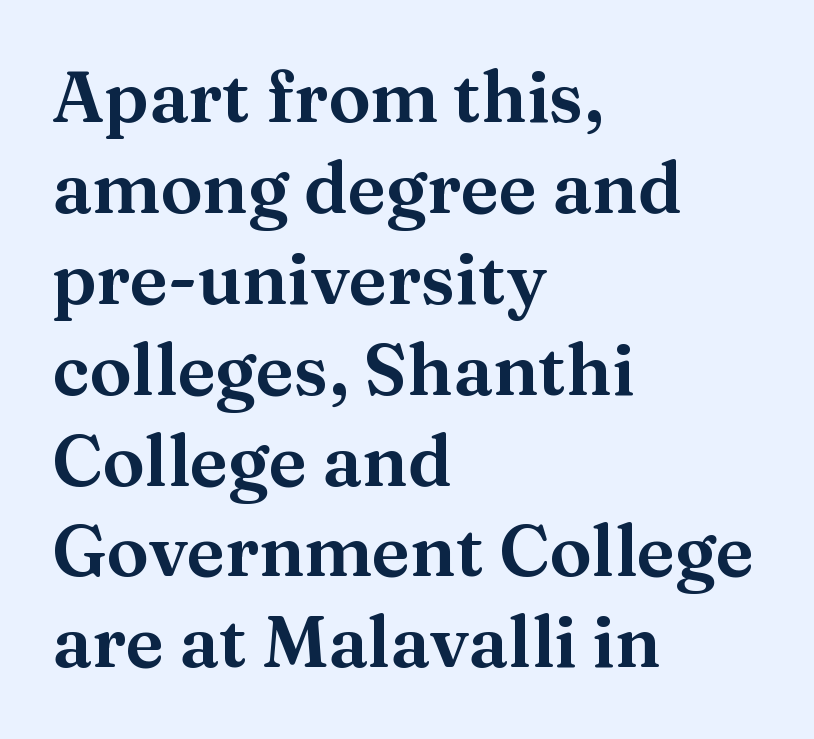
{"serif": "yes", "italic": "no", "width": "normal", "stroke_contrast": "medium", "x_height": "medium", "monospaced": "no", "underline": "no", "align": "left", "line_spacing": "normal", "line_spacing_ratio": 1.28, "letter_spacing": "normal", "letter_spacing_em": 0.0, "glyph_px": 71}
